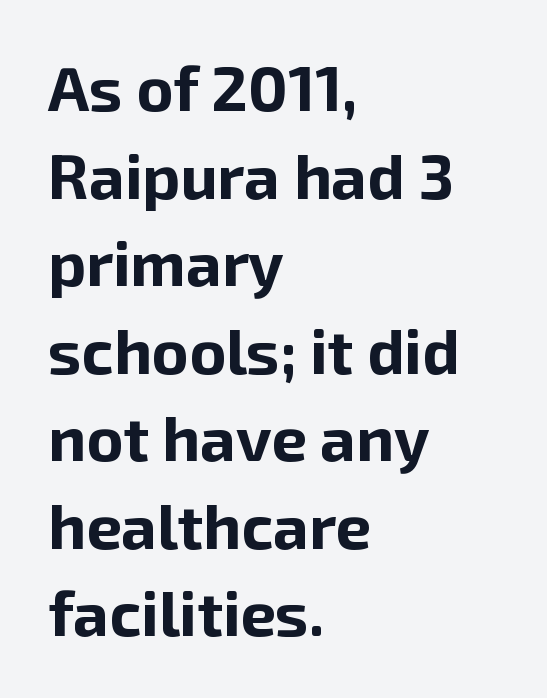
{"serif": "no", "italic": "no", "bold": "yes", "weight": "bold", "width": "normal", "stroke_contrast": "low", "x_height": "medium", "monospaced": "no", "underline": "no", "align": "left", "line_spacing": "normal", "line_spacing_ratio": 1.39, "letter_spacing": "normal", "letter_spacing_em": 0.0, "glyph_px": 63}
